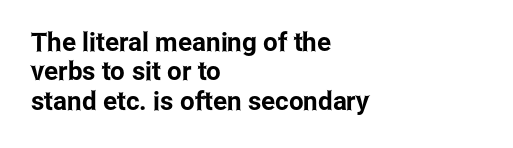
The image shows 26 px text type, upright; set left-aligned, tight line spacing (1.13x), normal letter spacing, not underlined.
